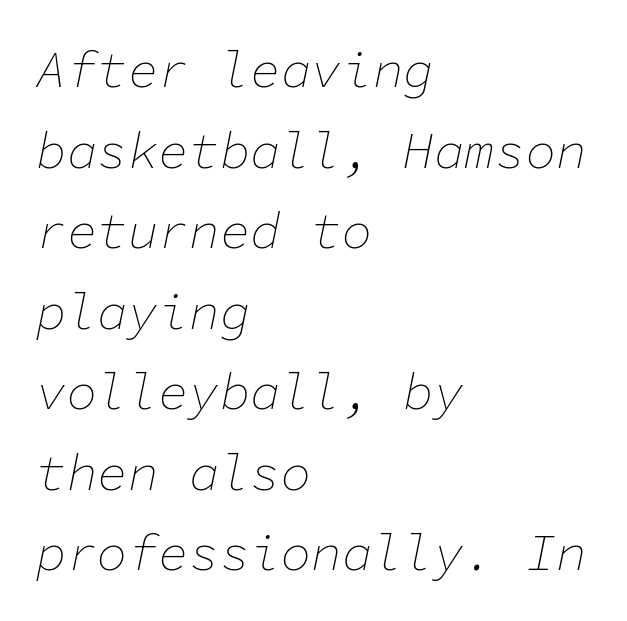
{"italic": "yes", "lean": "right", "slant_degrees": 11, "bold": "no", "weight": "thin", "width": "normal", "stroke_contrast": "low", "x_height": "medium", "monospaced": "yes", "underline": "no", "align": "left", "line_spacing": "normal", "line_spacing_ratio": 1.58, "letter_spacing": "normal", "letter_spacing_em": 0.0, "glyph_px": 51}
